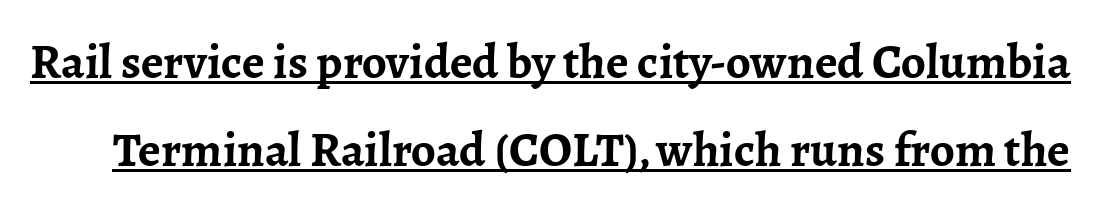
{"serif": "yes", "italic": "no", "bold": "yes", "weight": "semibold", "width": "normal", "stroke_contrast": "low", "x_height": "medium", "monospaced": "no", "underline": "yes", "line_spacing_ratio": 1.79, "letter_spacing": "normal", "letter_spacing_em": 0.0, "glyph_px": 49}
